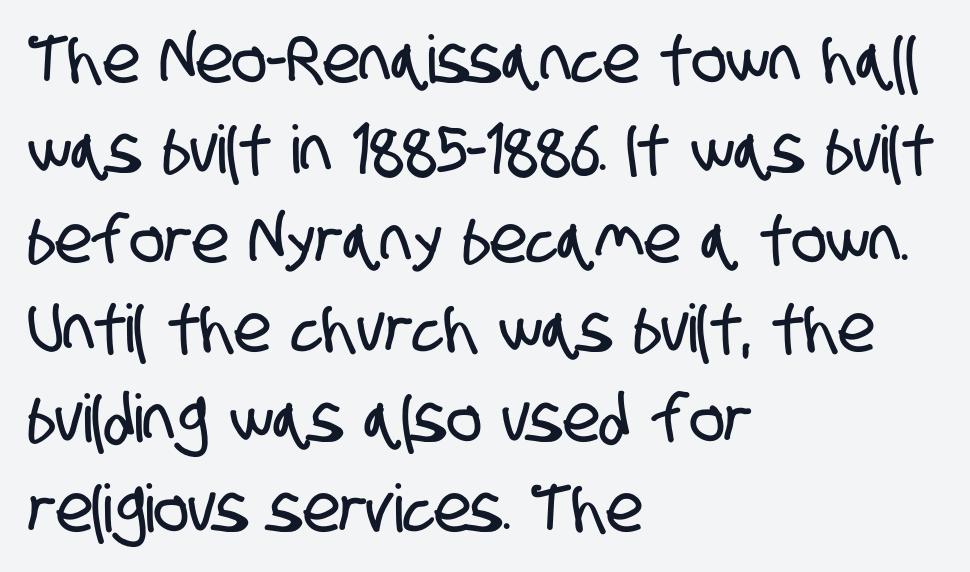
{"serif": "no", "width": "condensed", "stroke_contrast": "low", "x_height": "large", "monospaced": "no", "underline": "no", "align": "left", "line_spacing": "normal", "line_spacing_ratio": 1.36, "letter_spacing": "normal", "letter_spacing_em": 0.0, "glyph_px": 66}
